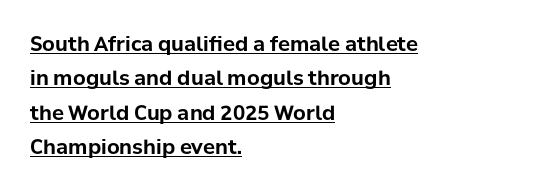
Q: Is the text bold? A: Yes.
Q: Is the text italic (slanted)? A: No, it is upright.
Q: Is the text underlined? A: Yes.
Q: How is the paragraph aligned? A: Left-aligned.
Q: Is the spacing between letters normal or unusually wide? A: Normal.
